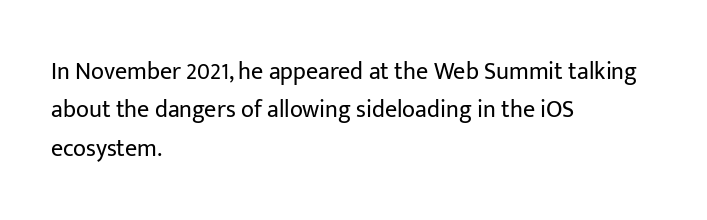
The image shows 24 px text type, upright; set left-aligned, normal line spacing (1.6x), normal letter spacing, not underlined.
